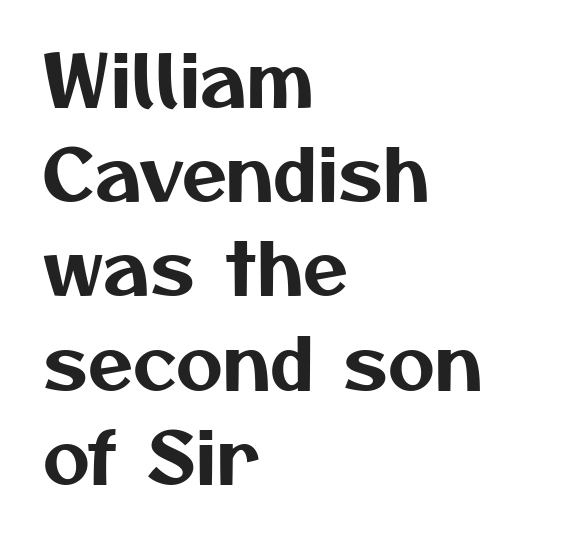
The image shows 73 px sans-serif type; set left-aligned, normal line spacing (1.29x), normal letter spacing, not underlined; medium stroke contrast and a medium x-height.
